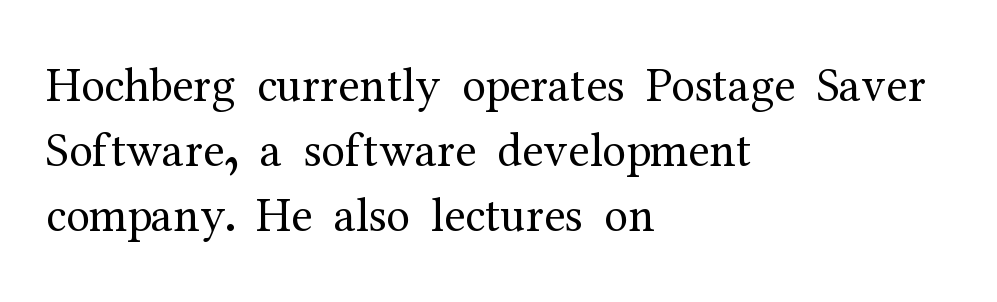
{"serif": "yes", "italic": "no", "bold": "no", "weight": "regular", "width": "normal", "stroke_contrast": "medium", "x_height": "medium", "monospaced": "no", "underline": "no", "align": "left", "line_spacing": "normal", "line_spacing_ratio": 1.35, "letter_spacing": "normal", "letter_spacing_em": 0.0, "glyph_px": 48}
